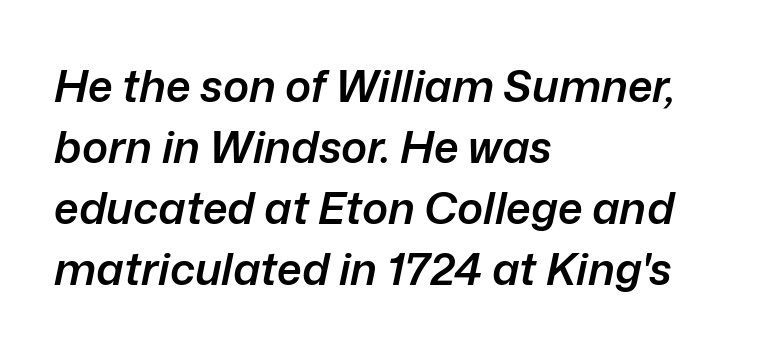
The image shows 44 px semibold type, italic (leaning right); set left-aligned, normal line spacing (1.39x), normal letter spacing, not underlined; low stroke contrast and a medium x-height.
